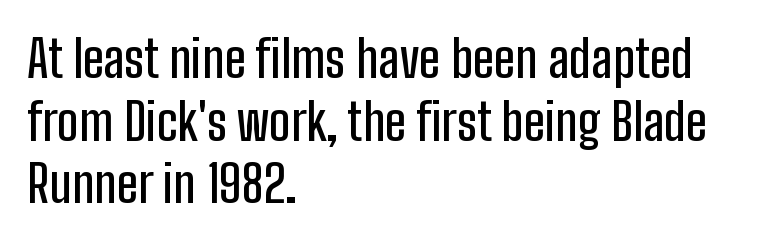
The image shows 51 px condensed sans-serif type, upright; set left-aligned, line spacing 1.23x, normal letter spacing, not underlined; low stroke contrast and a medium x-height.
